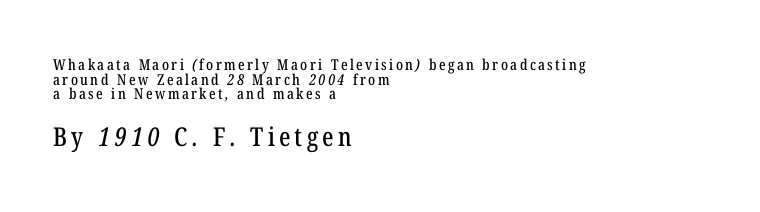
The image shows 26 px text type; set left-aligned, tight line spacing (0.98x), not underlined; the second (bottom) block is 1.73x larger.
